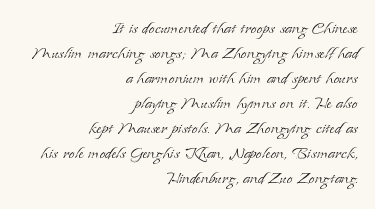
{"bold": "no", "underline": "no", "align": "right", "line_spacing_ratio": 1.19, "letter_spacing": "normal", "letter_spacing_em": 0.0, "glyph_px": 21}
